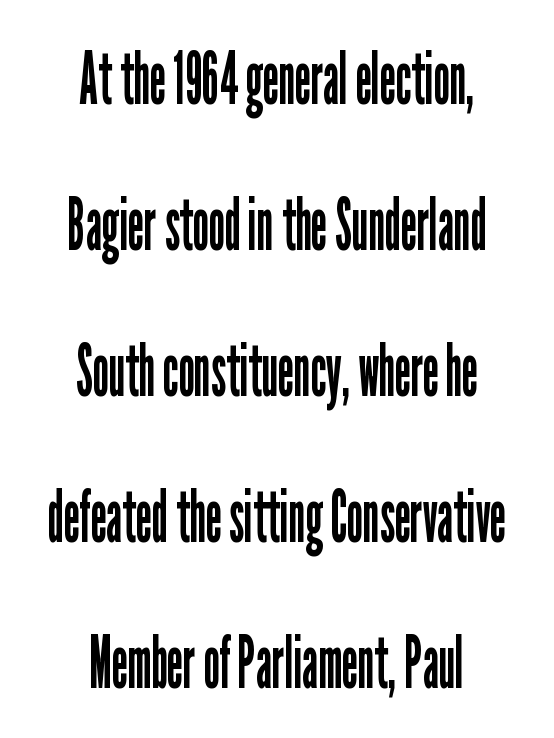
Stroke thickness stays within the range of a standard reading face or lighter. The letters advance in unequal steps, a hallmark of proportional type. Has an underline been added? It has not. No italicization has been applied; the sample stays upright.
